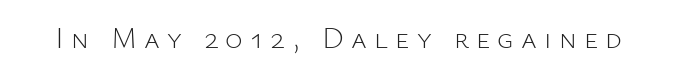
{"serif": "no", "italic": "no", "bold": "no", "weight": "light", "width": "normal", "stroke_contrast": "low", "x_height": "medium", "monospaced": "no", "underline": "no", "letter_spacing": "wide", "letter_spacing_em": 0.24, "glyph_px": 30}
